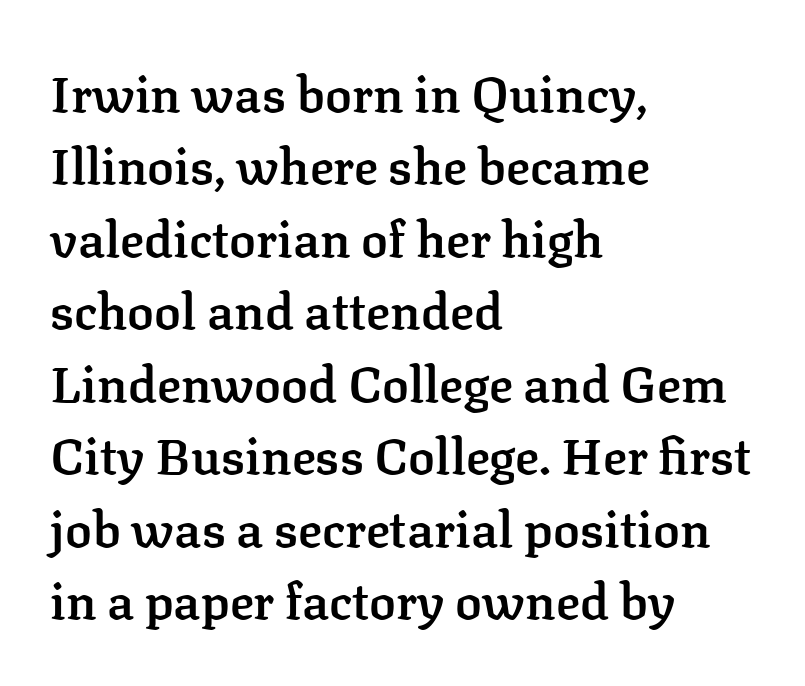
{"serif": "yes", "italic": "no", "bold": "semi", "weight": "semibold", "width": "normal", "stroke_contrast": "low", "x_height": "medium", "monospaced": "no", "underline": "no", "align": "left", "line_spacing": "normal", "line_spacing_ratio": 1.45, "letter_spacing": "normal", "letter_spacing_em": 0.0, "glyph_px": 50}
